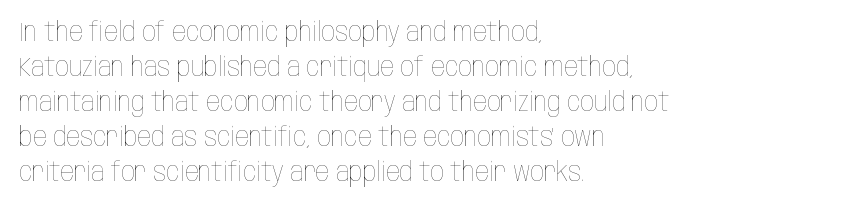
Style check: upright. Plain, unruled lines of type. The paragraph has a hard left edge and a soft right edge. This rendering leaves character spacing at its baseline value. A typesetter would call this leading conventional body-copy spacing. These glyphs show unthickened strokes, regular width or finer.
